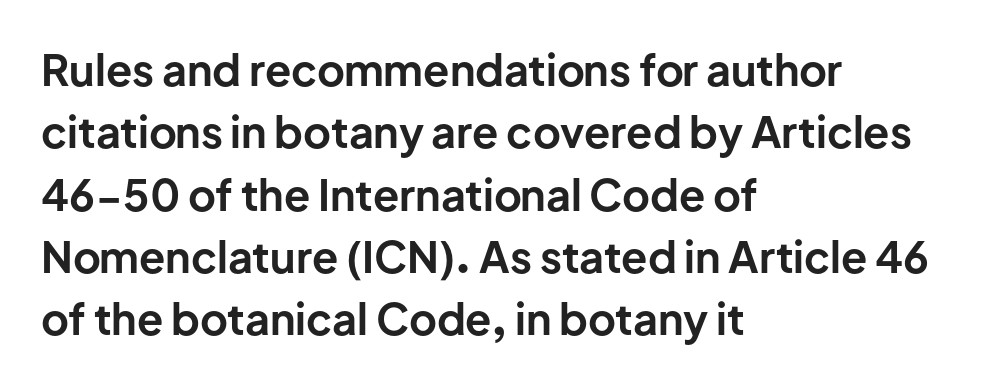
Q: Is the text bold? A: Yes.
Q: Is the text italic (slanted)? A: No, it is upright.
Q: Is the typeface a serif or a sans-serif typeface? A: Sans-serif.
Q: Is the text underlined? A: No.
Q: How is the paragraph aligned? A: Left-aligned.
Q: Is the spacing between letters normal or unusually wide? A: Normal.
Q: Is the spacing between lines tight, normal or loose? A: Normal.
Q: Width (condensed, normal, or wide)? A: Normal.
Q: Stroke contrast? A: Low.
Q: x-height? A: Medium.
Q: Monospaced? A: No.
